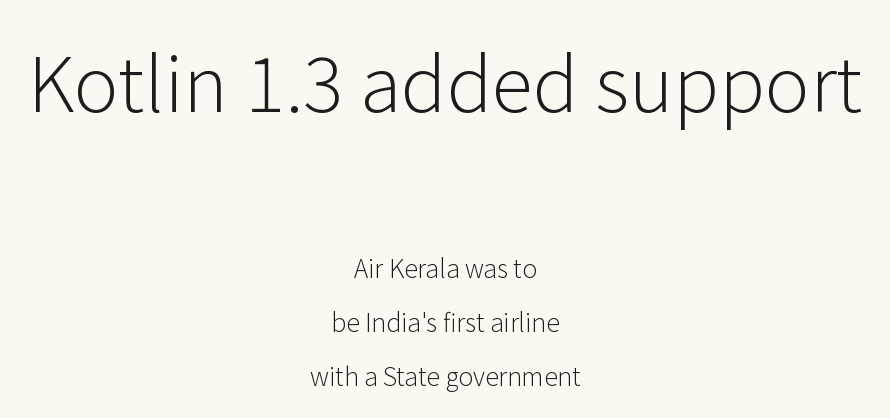
Q: Is the text bold? A: No.
Q: Is the text italic (slanted)? A: No, it is upright.
Q: Is the typeface a serif or a sans-serif typeface? A: Sans-serif.
Q: Is the text underlined? A: No.
Q: How is the paragraph aligned? A: Centered.
Q: Is the spacing between letters normal or unusually wide? A: Normal.
Q: Is the spacing between lines tight, normal or loose? A: Loose.
Q: Which block of text is set in a larger size, the first (top) or the second (bottom)? A: The first (top) one.
Q: Width (condensed, normal, or wide)? A: Normal.
Q: Stroke contrast? A: Low.
Q: x-height? A: Medium.
Q: Monospaced? A: No.
